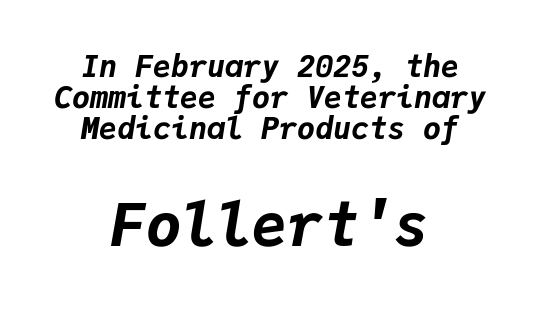
The image shows 59 px bold type, italic (leaning right), monospaced; set centered, tight line spacing (1.04x), normal letter spacing, not underlined; the second (bottom) block is 1.97x larger; low stroke contrast and a medium x-height.
